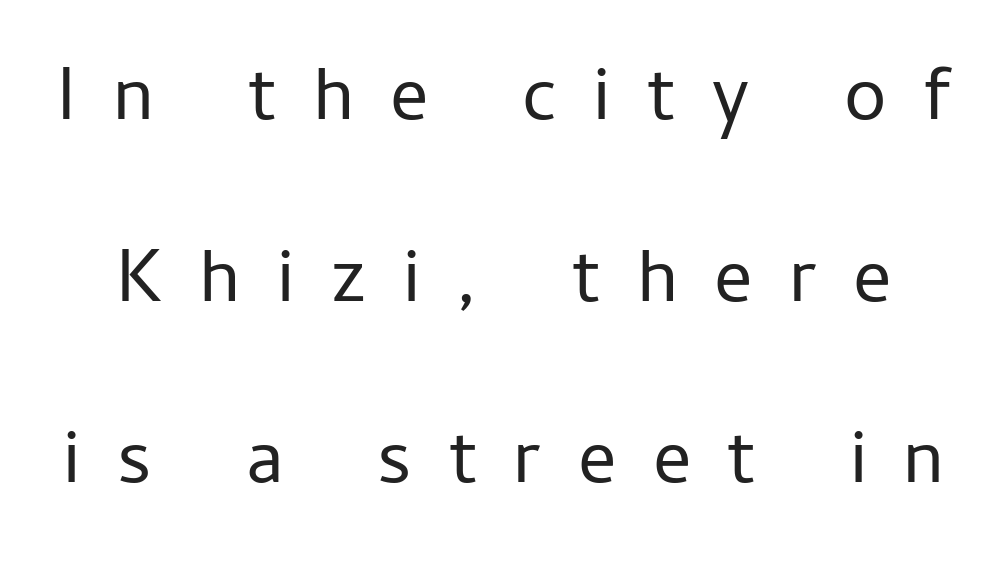
The image shows 76 px regular-weight sans-serif type, upright; set loose line spacing (2.39x), unusually wide letter spacing (+0.48 em), not underlined; low stroke contrast and a medium x-height.
